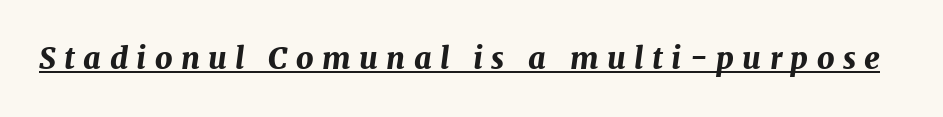
Q: Is the text bold? A: Yes.
Q: Is the text italic (slanted)? A: Yes, it leans right by about 7 degrees.
Q: Is the text underlined? A: Yes.
Q: Is the spacing between letters normal or unusually wide? A: Unusually wide.
Q: Width (condensed, normal, or wide)? A: Normal.
Q: Stroke contrast? A: Medium.
Q: x-height? A: Medium.
Q: Monospaced? A: No.
